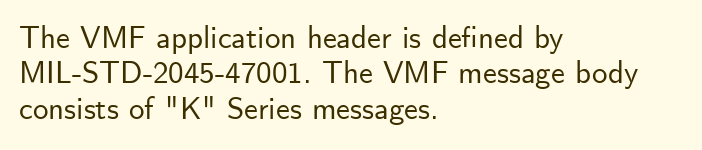
{"serif": "no", "italic": "no", "width": "normal", "stroke_contrast": "low", "x_height": "small", "monospaced": "no", "underline": "no", "align": "left", "line_spacing": "tight", "line_spacing_ratio": 1.14, "letter_spacing": "normal", "letter_spacing_em": 0.0, "glyph_px": 31}
